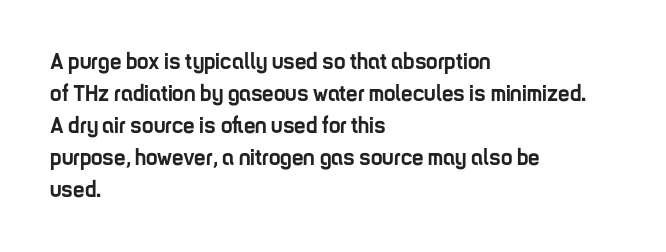
Q: Is the text bold? A: Yes.
Q: Is the text italic (slanted)? A: No, it is upright.
Q: Is the text underlined? A: No.
Q: How is the paragraph aligned? A: Left-aligned.
Q: Is the spacing between letters normal or unusually wide? A: Normal.
Q: Is the spacing between lines tight, normal or loose? A: Normal.
